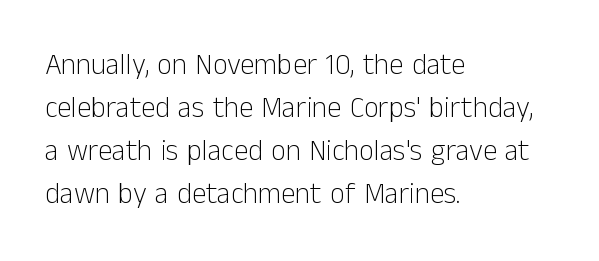
Q: Is the text bold? A: No.
Q: Is the text italic (slanted)? A: No, it is upright.
Q: Is the typeface a serif or a sans-serif typeface? A: Sans-serif.
Q: Is the text underlined? A: No.
Q: How is the paragraph aligned? A: Left-aligned.
Q: Is the spacing between letters normal or unusually wide? A: Normal.
Q: Is the spacing between lines tight, normal or loose? A: Normal.
Q: Width (condensed, normal, or wide)? A: Normal.
Q: Stroke contrast? A: Low.
Q: x-height? A: Medium.
Q: Monospaced? A: No.
